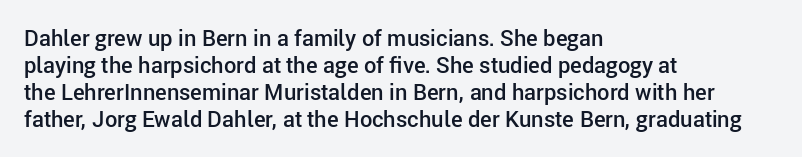
The image shows 22 px text type, upright; set left-aligned, line spacing 1.22x, normal letter spacing, not underlined.
